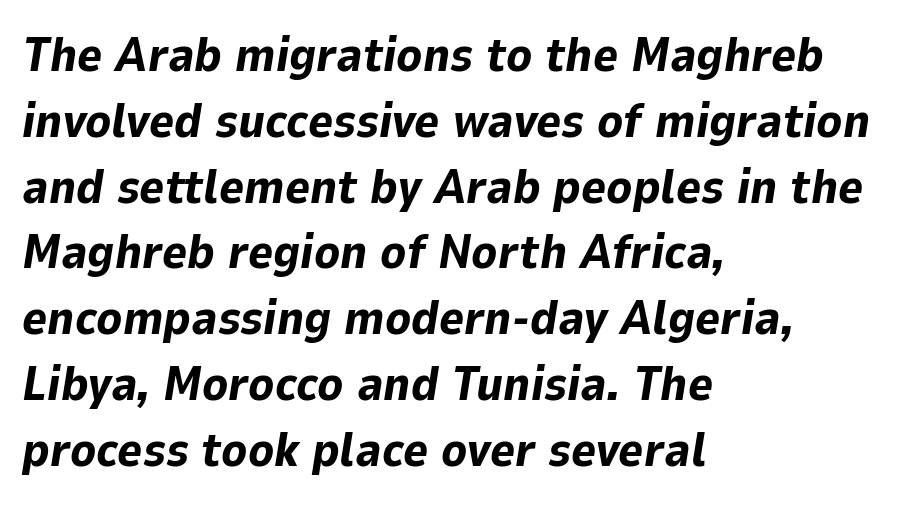
The image shows 48 px bold type, italic (leaning right); set left-aligned, normal line spacing (1.37x), normal letter spacing, not underlined; low stroke contrast and a medium x-height.
